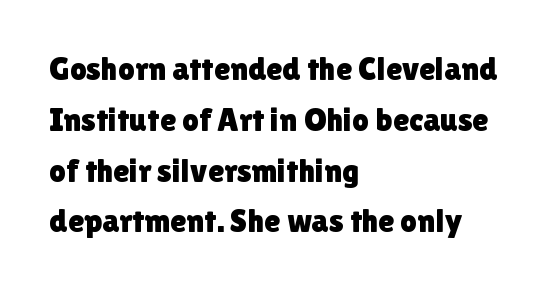
The image shows 33 px sans-serif type, upright; set left-aligned, normal line spacing (1.54x), normal letter spacing, not underlined; a medium x-height.
